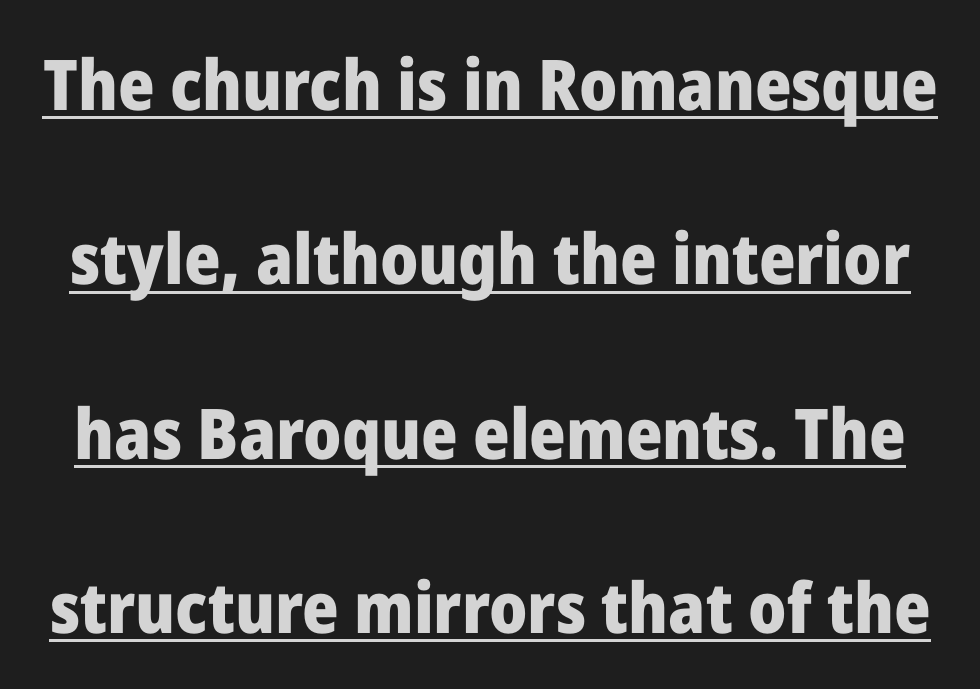
Underline: present. Think of a printed novel: that variable character pitch is what you see here. Look at the tracking — it's just the regular setting, nothing added. Font category for this specimen: sans-serif.
